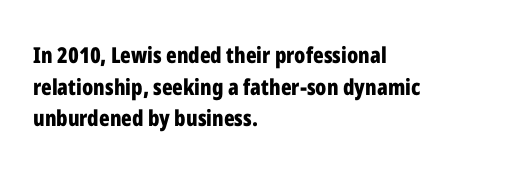
Beneath every word, the page is bare. Successive baselines arrive at the customary interval. It's the straight-up-and-down kind of type. Which margin do the lines hug? The left one — the right edge is uneven. Thick stems and heavy bowls — unmistakably bold.
